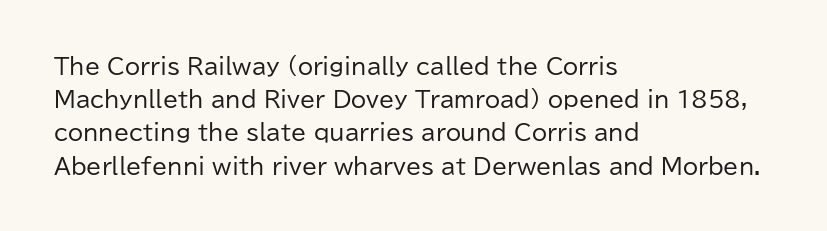
Q: Is the text bold? A: No.
Q: Is the text italic (slanted)? A: No, it is upright.
Q: Is the text underlined? A: No.
Q: How is the paragraph aligned? A: Left-aligned.
Q: Is the spacing between letters normal or unusually wide? A: Normal.
Q: Is the spacing between lines tight, normal or loose? A: Normal.
